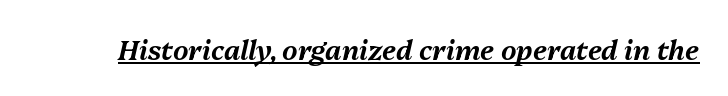
The image shows 27 px text type, italic (leaning right); set normal letter spacing, underlined.
